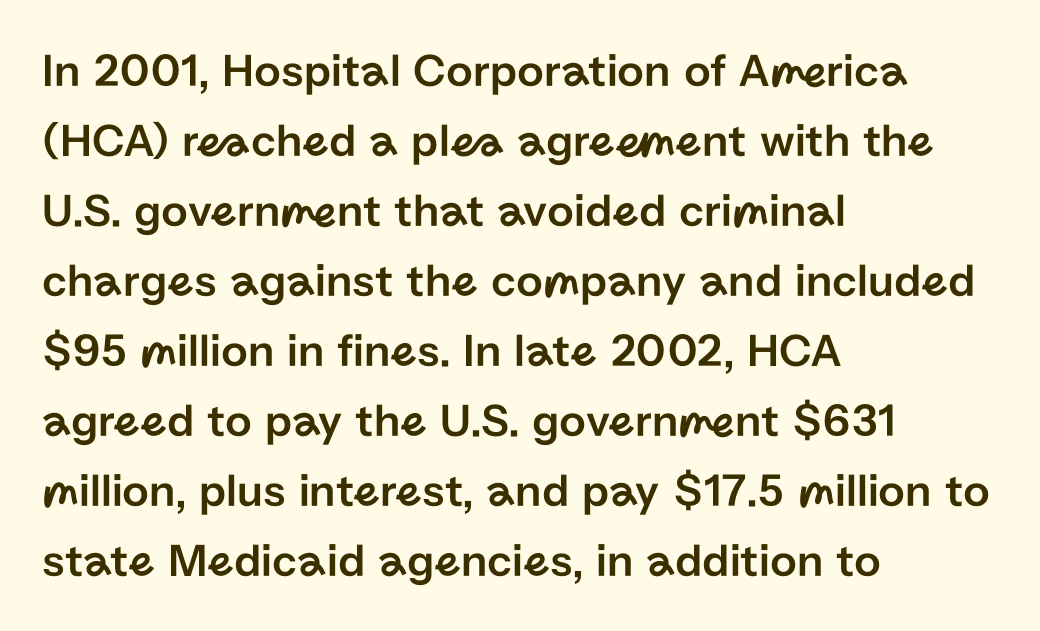
Q: Is the text italic (slanted)? A: No, it is upright.
Q: Is the typeface a serif or a sans-serif typeface? A: Sans-serif.
Q: Is the text underlined? A: No.
Q: How is the paragraph aligned? A: Left-aligned.
Q: Is the spacing between letters normal or unusually wide? A: Normal.
Q: Is the spacing between lines tight, normal or loose? A: Normal.
Q: Width (condensed, normal, or wide)? A: Normal.
Q: Stroke contrast? A: Low.
Q: x-height? A: Medium.
Q: Monospaced? A: No.
